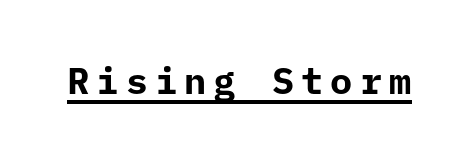
A typographer would call this underscored text. The text was rendered using a sans face with plain stroke endings. A typesetter would mark this as roman, not italic. Summary of weight: heavy, a full bold.
